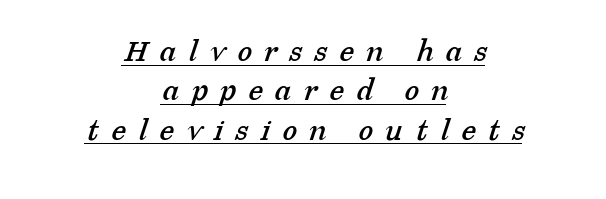
{"serif": "yes", "width": "normal", "stroke_contrast": "low", "x_height": "medium", "monospaced": "no", "underline": "yes", "align": "center", "line_spacing_ratio": 1.19, "letter_spacing": "wide", "letter_spacing_em": 0.38, "glyph_px": 33}
